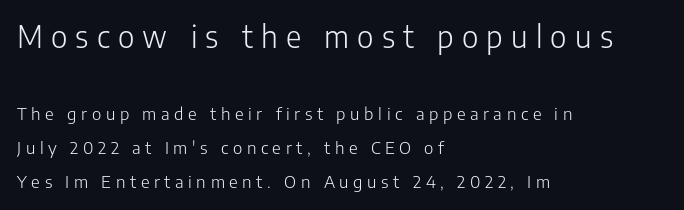
The image shows 30 px light sans-serif type, upright; set left-aligned, loose line spacing (2.02x), unusually wide letter spacing (+0.27 em), not underlined; the first (top) block is 1.76x larger; low stroke contrast and a medium x-height.
